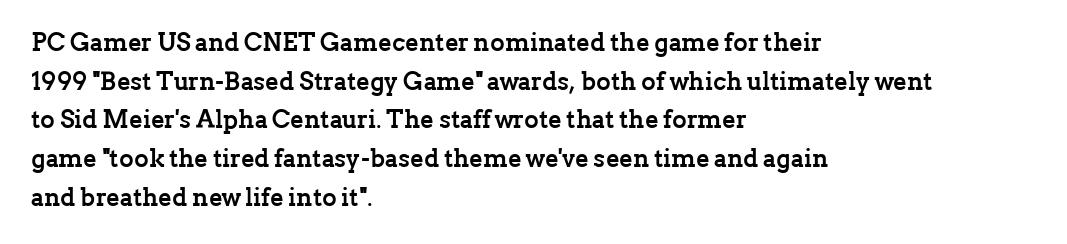
The image shows 25 px bold type, upright; set left-aligned, normal line spacing (1.55x), normal letter spacing, not underlined.
